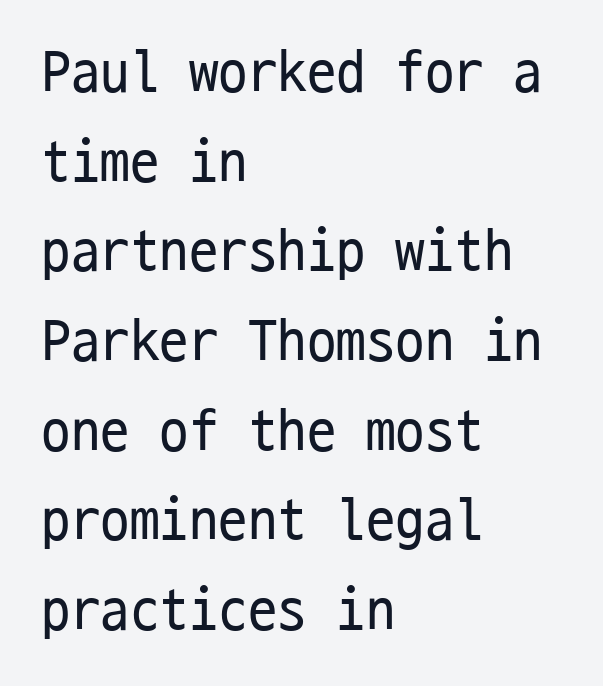
The baseline area is clear. Italic? Not at all — the glyphs are vertical. Do the characters align in a grid? Yes, the font is monospaced. Short note: letters normally spaced.
